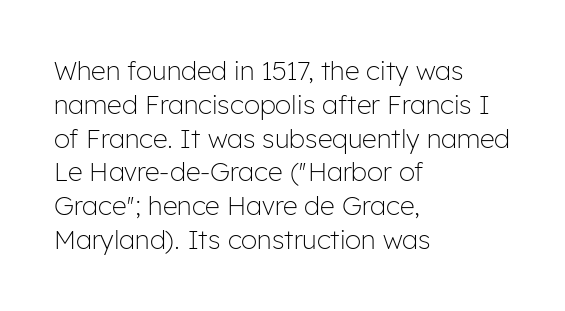
Descenders are the only things crossing below the line. Vertical strokes here are truly vertical. Compared with typical paragraphs, the rows here are spaced about the same. The setting favours the left margin, as ordinary paragraphs usually do.
